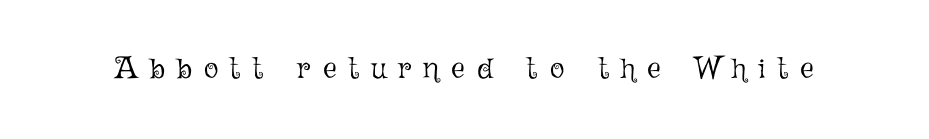
The image shows 30 px light type, upright; set unusually wide letter spacing (+0.41 em), not underlined; low stroke contrast and a medium x-height.
